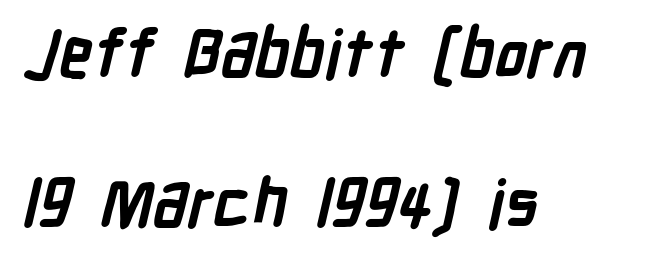
Summary of weight: heavy, a full bold. Line starts are locked; line ends wander. Do the characters align in a grid? No, the font is proportional. To sum up the face: it is a sans, with no serifs.
